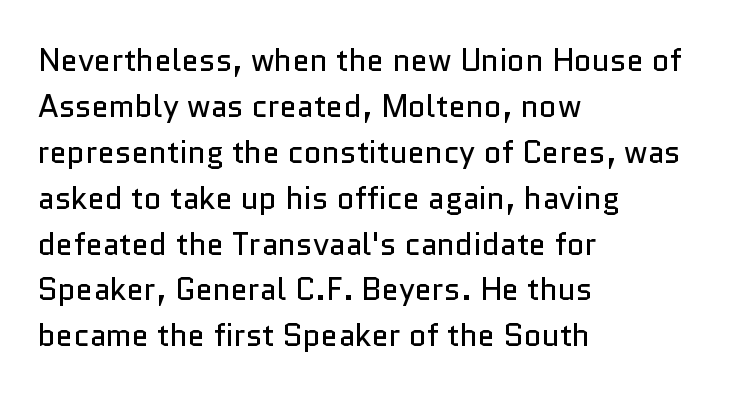
Layout note: lines flush left. The line texture is even and compact thanks to regular tracking. Note: no serifs on the glyphs. A normal amount of white space separates one row of letters from the next. The letters look calm and open, with moderate or lighter stems.
